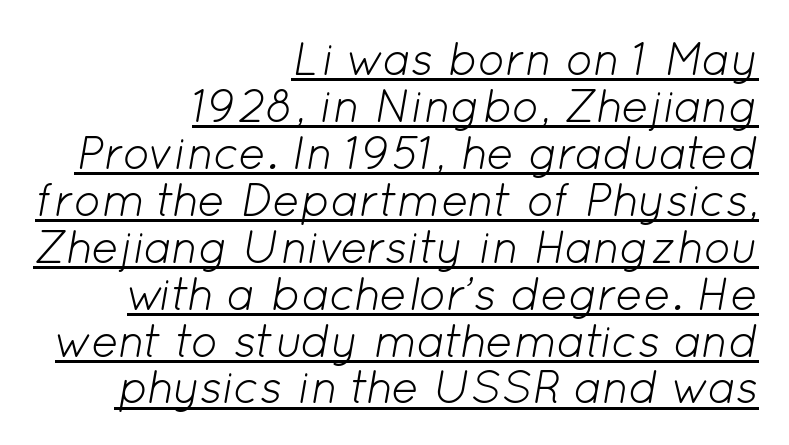
Heft: none added — not bold. These lines are rendered in a variable-pitch font. Standard letterfit; no display-style spreading of the glyphs. In CSS terms this would be text-align: right. The leading is snug, giving the passage a crowded texture. If you drew a line through each stem, it would be angled.
